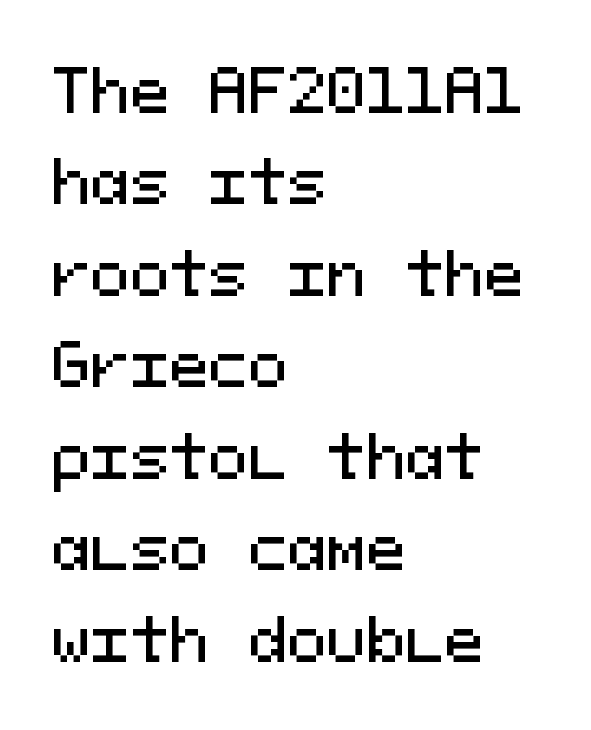
Q: Is the text italic (slanted)? A: No, it is upright.
Q: Is the typeface a serif or a sans-serif typeface? A: Sans-serif.
Q: Is the text underlined? A: No.
Q: How is the paragraph aligned? A: Left-aligned.
Q: Is the spacing between letters normal or unusually wide? A: Normal.
Q: Is the spacing between lines tight, normal or loose? A: Normal.
Q: Width (condensed, normal, or wide)? A: Normal.
Q: Stroke contrast? A: Medium.
Q: x-height? A: Medium.
Q: Monospaced? A: Yes.
